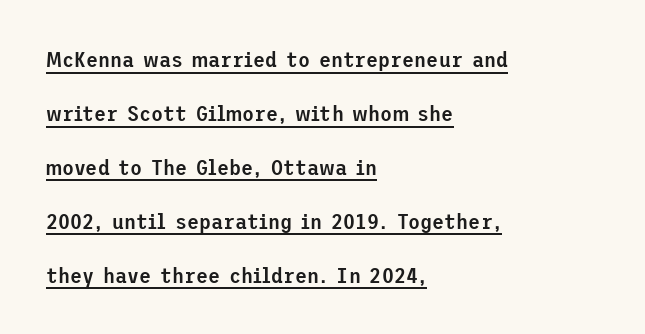
Q: Is the text bold? A: Semi-bold.
Q: Is the text italic (slanted)? A: No, it is upright.
Q: Is the text underlined? A: Yes.
Q: How is the paragraph aligned? A: Left-aligned.
Q: Is the spacing between letters normal or unusually wide? A: Normal.
Q: Is the spacing between lines tight, normal or loose? A: Loose.
